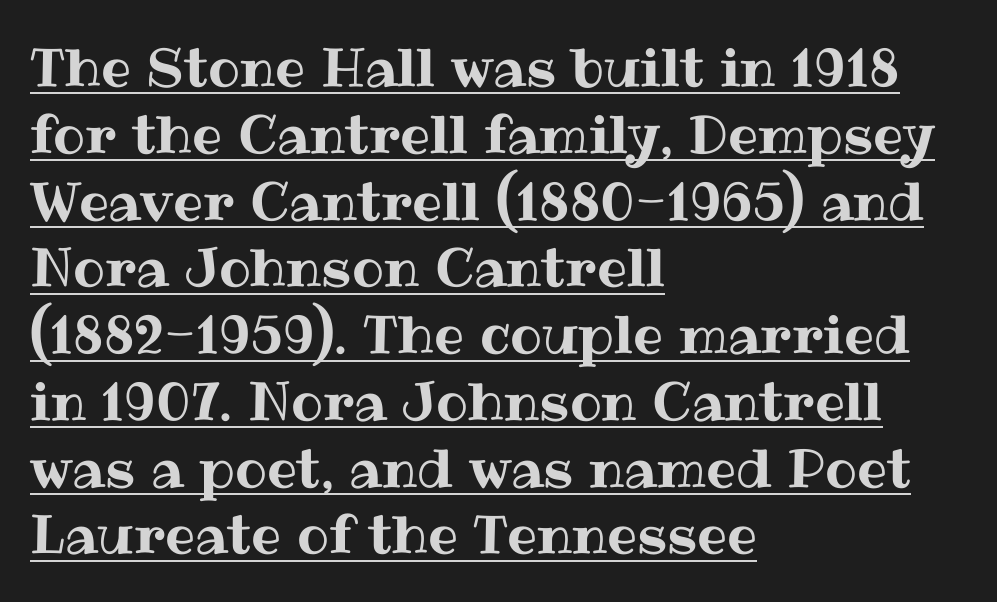
The image shows 53 px text type, upright; set left-aligned, normal line spacing (1.26x), normal letter spacing, underlined; medium stroke contrast and a medium x-height.
